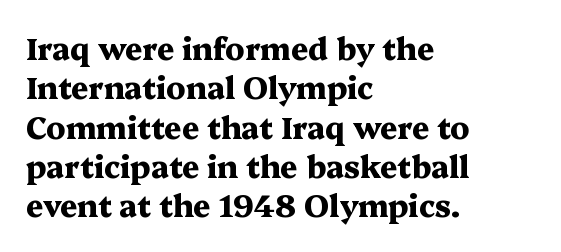
Q: Is the text bold? A: Yes.
Q: Is the text italic (slanted)? A: No, it is upright.
Q: Is the typeface a serif or a sans-serif typeface? A: Serif.
Q: Is the text underlined? A: No.
Q: How is the paragraph aligned? A: Left-aligned.
Q: Is the spacing between letters normal or unusually wide? A: Normal.
Q: Is the spacing between lines tight, normal or loose? A: Normal.
Q: Width (condensed, normal, or wide)? A: Wide.
Q: Stroke contrast? A: Medium.
Q: x-height? A: Medium.
Q: Monospaced? A: No.
